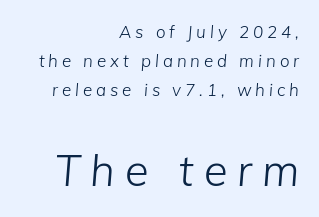
The image shows 43 px light type, italic (leaning right); set right-aligned, line spacing 1.71x, unusually wide letter spacing (+0.23 em), not underlined; the second (bottom) block is 2.53x larger; low stroke contrast and a medium x-height.
